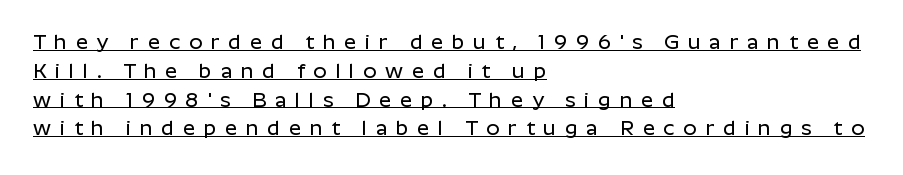
Nope, not italic — everything's standing straight. Display-style spreading of the glyphs; the letterfit is very open. One-word summary of the alignment: left. A normal amount of white space separates one row of letters from the next.
